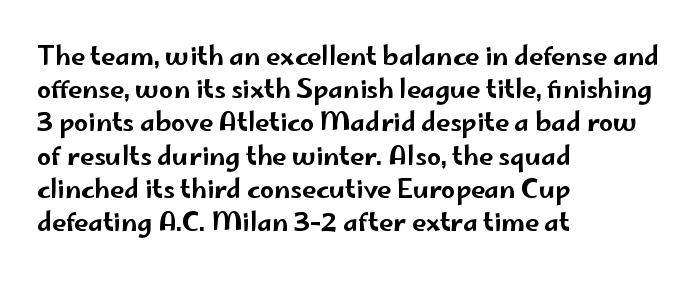
{"italic": "no", "underline": "no", "align": "left", "line_spacing": "normal", "line_spacing_ratio": 1.33, "letter_spacing": "normal", "letter_spacing_em": 0.0, "glyph_px": 25}
